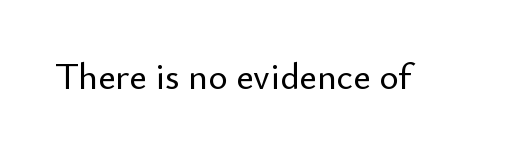
{"serif": "no", "italic": "no", "width": "normal", "stroke_contrast": "low", "x_height": "small", "monospaced": "no", "underline": "no", "letter_spacing": "normal", "letter_spacing_em": 0.0, "glyph_px": 37}
